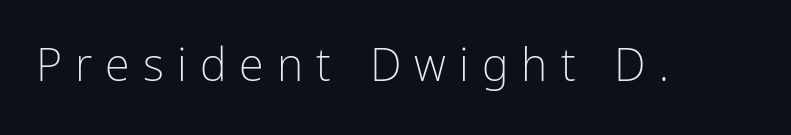
Is this a fixed-width face? No — the glyphs have proportional, varying widths. Words appear elongated and porous because spacing is wide. The face used here is a sans, in the tradition of grotesques and geometrics. This is roman type, the default non-slanted kind. The string is rendered with underlining switched off. Ink coverage per letter is moderate at most.
